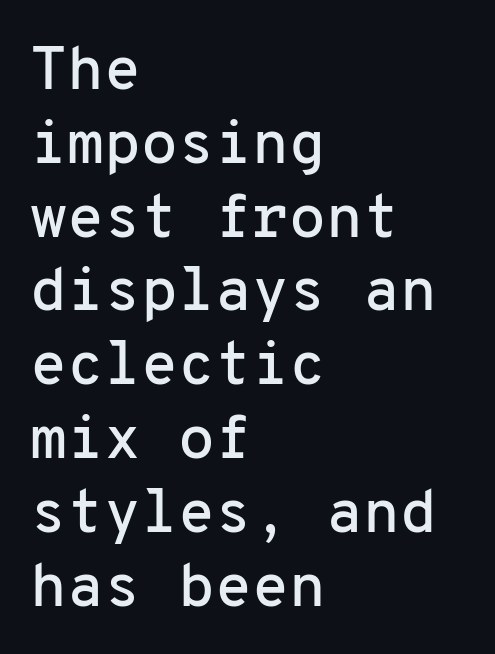
{"serif": "no", "italic": "no", "width": "normal", "stroke_contrast": "low", "x_height": "medium", "monospaced": "yes", "underline": "no", "align": "left", "line_spacing_ratio": 1.23, "letter_spacing": "normal", "letter_spacing_em": 0.0, "glyph_px": 60}
